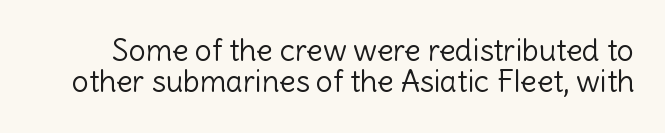
Q: Is the text bold? A: No.
Q: Is the text italic (slanted)? A: No, it is upright.
Q: Is the typeface a serif or a sans-serif typeface? A: Sans-serif.
Q: Is the text underlined? A: No.
Q: Is the spacing between letters normal or unusually wide? A: Normal.
Q: Is the spacing between lines tight, normal or loose? A: Tight.
Q: Width (condensed, normal, or wide)? A: Normal.
Q: x-height? A: Medium.
Q: Monospaced? A: No.
